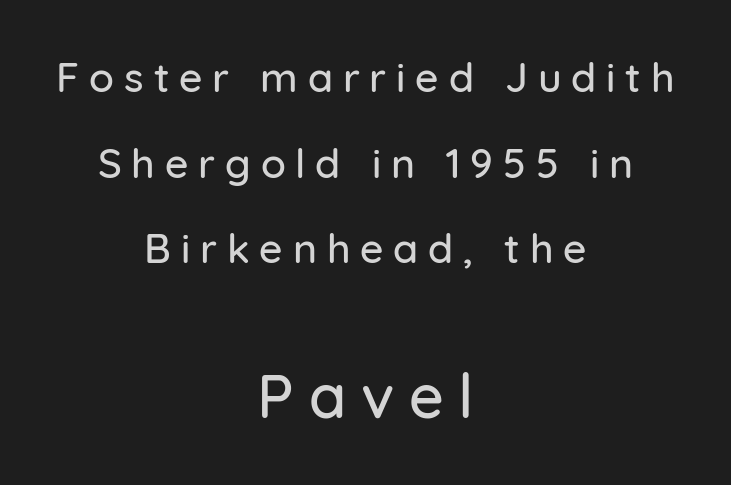
The image shows 61 px sans-serif type, upright; set centered, loose line spacing (2.09x), unusually wide letter spacing (+0.24 em), not underlined; the second (bottom) block is 1.49x larger; low stroke contrast and a medium x-height.
